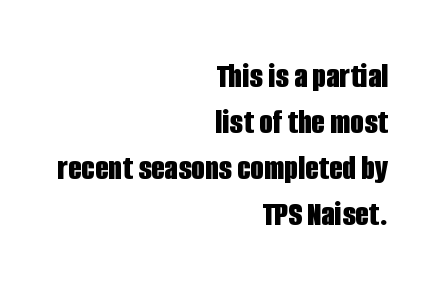
{"serif": "no", "italic": "no", "bold": "yes", "weight": "bold", "width": "condensed", "stroke_contrast": "low", "x_height": "large", "monospaced": "no", "underline": "no", "align": "right", "line_spacing": "normal", "line_spacing_ratio": 1.31, "letter_spacing": "normal", "letter_spacing_em": 0.0, "glyph_px": 35}
